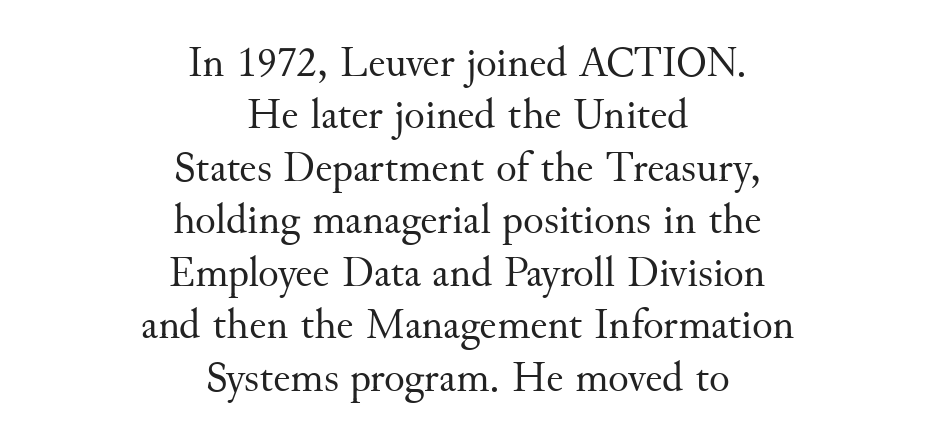
No extra tracking has been applied to these lines. The rendering positions every line midway between the sides. Clear beneath every line of the passage. You can tell from the footed stems that serif type was used.
